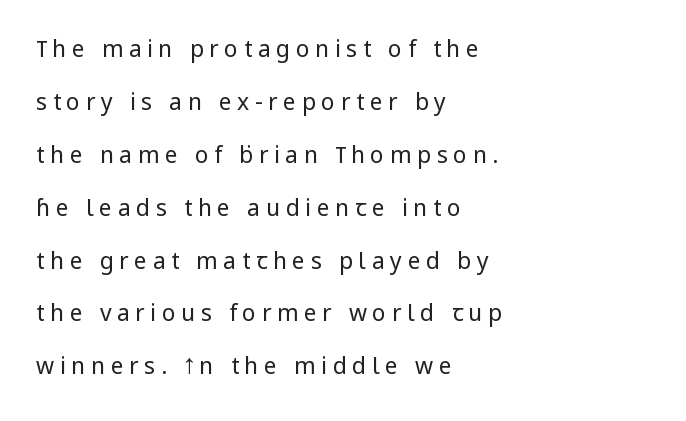
Q: Is the text bold? A: No.
Q: Is the text italic (slanted)? A: No, it is upright.
Q: Is the text underlined? A: No.
Q: How is the paragraph aligned? A: Left-aligned.
Q: Is the spacing between letters normal or unusually wide? A: Unusually wide.
Q: Is the spacing between lines tight, normal or loose? A: Loose.
